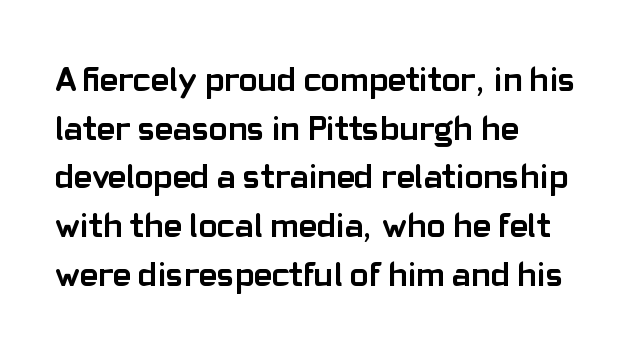
The image shows 35 px semibold sans-serif type, upright; set left-aligned, normal line spacing (1.39x), normal letter spacing, not underlined; low stroke contrast and a medium x-height.
